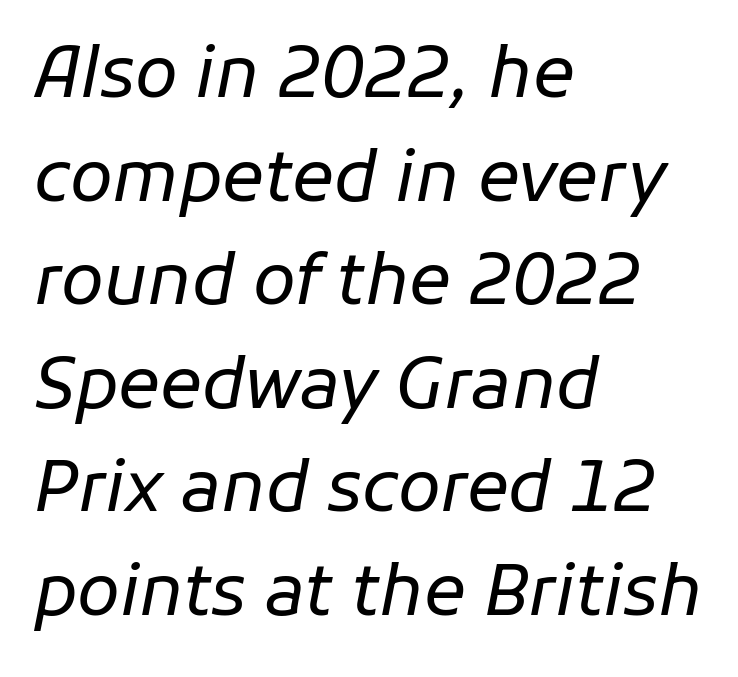
Each word holds together tightly as a unit, with standard inter-letter gaps. The letterforms sit at book weight or below. One-word summary of the alignment: left. Do the characters align in a grid? No, the font is proportional.
